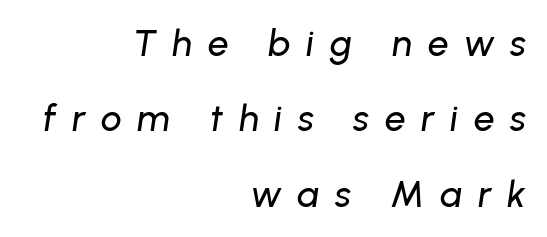
The image shows 37 px text type, italic (leaning right); set right-aligned, loose line spacing (2.04x), unusually wide letter spacing (+0.42 em), not underlined; low stroke contrast and a medium x-height.
